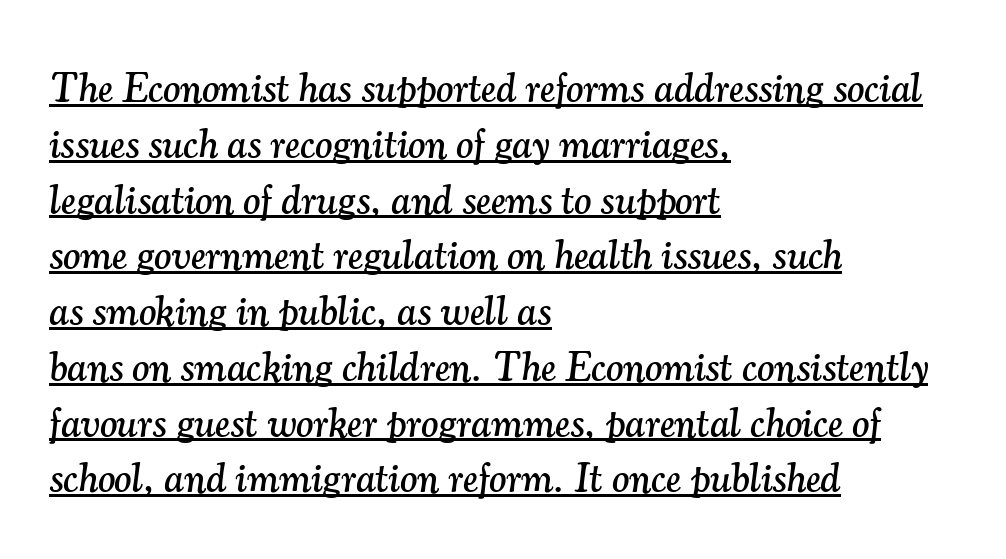
Q: Is the text italic (slanted)? A: Yes, it leans right by about 7 degrees.
Q: Is the typeface a serif or a sans-serif typeface? A: Serif.
Q: Is the text underlined? A: Yes.
Q: How is the paragraph aligned? A: Left-aligned.
Q: Is the spacing between letters normal or unusually wide? A: Normal.
Q: Is the spacing between lines tight, normal or loose? A: Normal.
Q: Width (condensed, normal, or wide)? A: Normal.
Q: Stroke contrast? A: Medium.
Q: x-height? A: Small.
Q: Monospaced? A: No.
